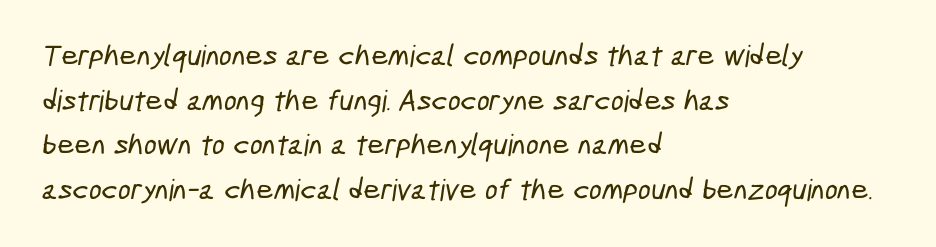
The image shows 30 px condensed sans-serif type; set left-aligned, normal line spacing (1.49x), normal letter spacing, not underlined; low stroke contrast and a medium x-height.
